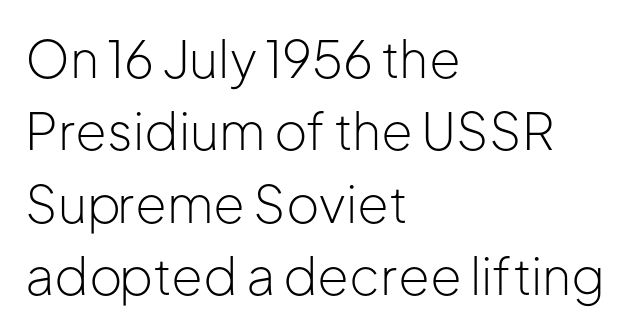
Q: Is the text bold? A: No.
Q: Is the text italic (slanted)? A: No, it is upright.
Q: Is the typeface a serif or a sans-serif typeface? A: Sans-serif.
Q: Is the text underlined? A: No.
Q: How is the paragraph aligned? A: Left-aligned.
Q: Is the spacing between letters normal or unusually wide? A: Normal.
Q: Is the spacing between lines tight, normal or loose? A: Normal.
Q: Width (condensed, normal, or wide)? A: Normal.
Q: Stroke contrast? A: Low.
Q: x-height? A: Medium.
Q: Monospaced? A: No.
